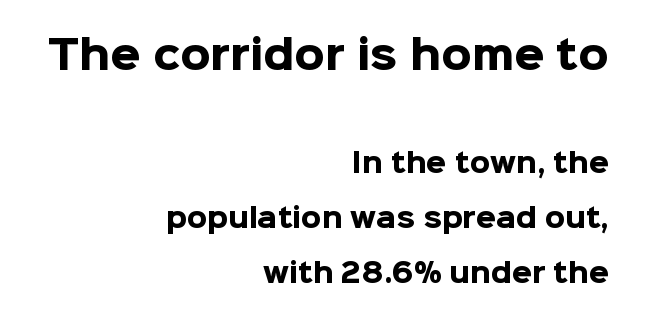
Characters remain perfectly vertical along every line. The ragged edge is on the left, which tells us the setting is flush right. The designer went with a sans here, leaving each stem footless. You'd pick this weight for a headline — it's a proper bold. Whoever set this chose breathing room over compactness in the vertical rhythm. Do the characters align in a grid? No, the font is proportional.
